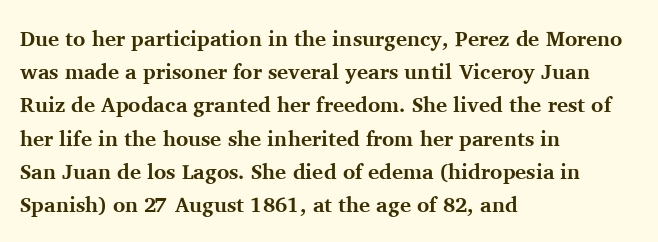
Q: Is the text bold? A: Yes.
Q: Is the text italic (slanted)? A: No, it is upright.
Q: Is the text underlined? A: No.
Q: How is the paragraph aligned? A: Left-aligned.
Q: Is the spacing between letters normal or unusually wide? A: Normal.
Q: Is the spacing between lines tight, normal or loose? A: Normal.
